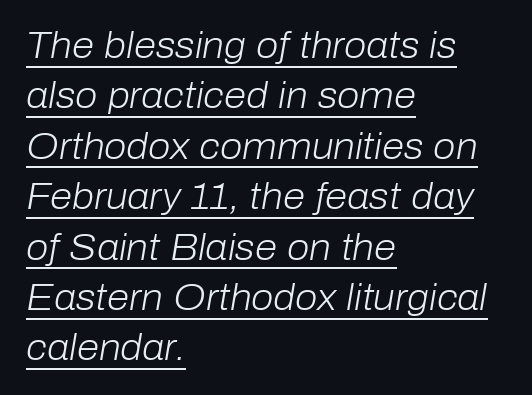
Q: Is the text bold? A: No.
Q: Is the text italic (slanted)? A: Yes, it leans right by about 10 degrees.
Q: Is the text underlined? A: Yes.
Q: How is the paragraph aligned? A: Left-aligned.
Q: Is the spacing between letters normal or unusually wide? A: Normal.
Q: Is the spacing between lines tight, normal or loose? A: Normal.
Q: Width (condensed, normal, or wide)? A: Normal.
Q: Stroke contrast? A: Low.
Q: x-height? A: Medium.
Q: Monospaced? A: No.
